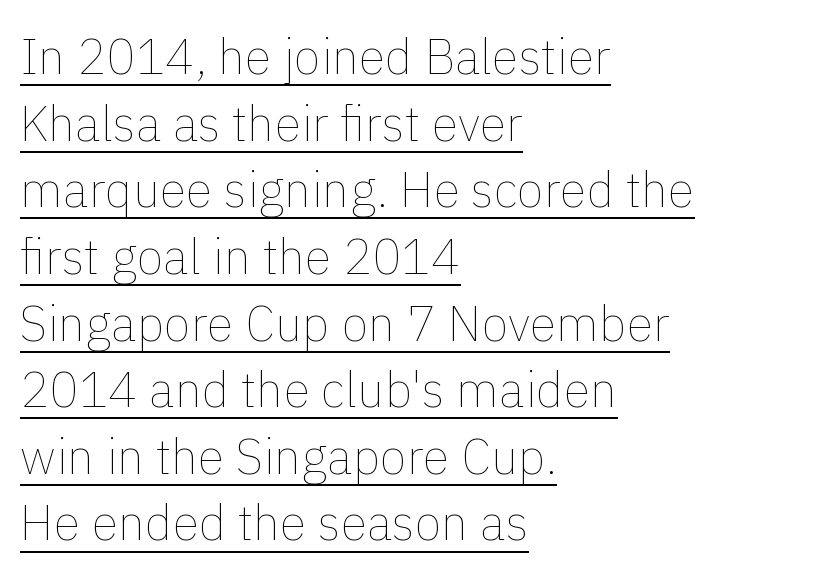
{"italic": "no", "bold": "no", "weight": "thin", "width": "normal", "stroke_contrast": "low", "x_height": "medium", "monospaced": "no", "underline": "yes", "align": "left", "line_spacing": "normal", "line_spacing_ratio": 1.36, "letter_spacing": "normal", "letter_spacing_em": 0.0, "glyph_px": 49}
